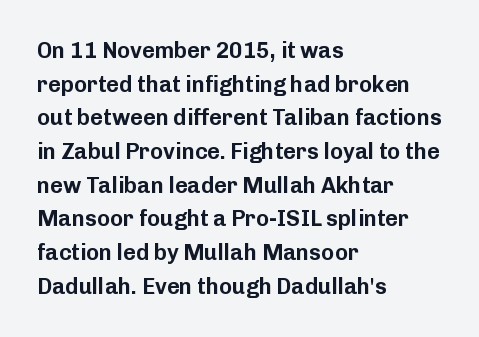
The image shows 22 px text type, upright; set left-aligned, normal line spacing (1.53x), normal letter spacing, not underlined.
